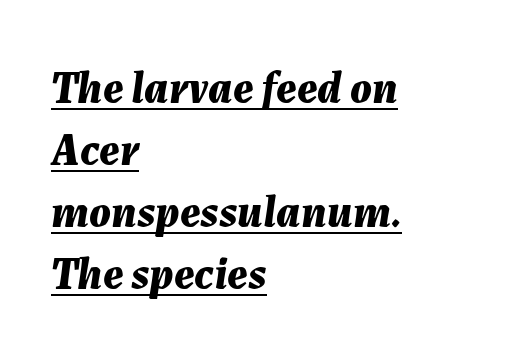
Q: Is the text bold? A: Yes.
Q: Is the text italic (slanted)? A: Yes, it leans right by about 7 degrees.
Q: Is the text underlined? A: Yes.
Q: How is the paragraph aligned? A: Left-aligned.
Q: Is the spacing between letters normal or unusually wide? A: Normal.
Q: Is the spacing between lines tight, normal or loose? A: Normal.
Q: Width (condensed, normal, or wide)? A: Normal.
Q: Stroke contrast? A: Medium.
Q: x-height? A: Medium.
Q: Monospaced? A: No.
